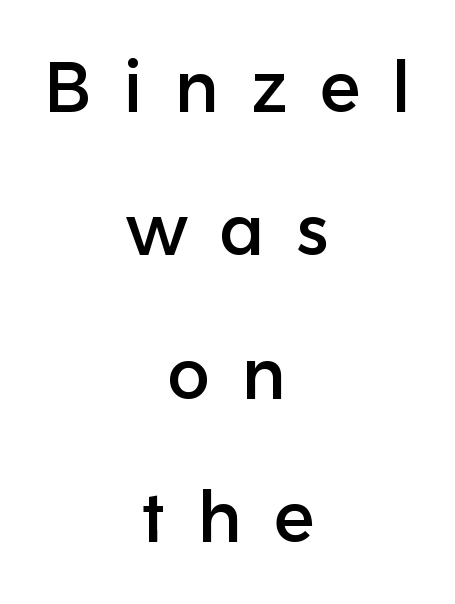
Looks like regular typesetting: each glyph gets only the width it needs. This sample is center-justified, so both line endings float freely. What's the leading like? Stretched, with rows far apart. The area under the type is left untouched. The letterforms stand isolated, each surrounded by extra space. Unlike italic type, these characters show no tilt at all.
